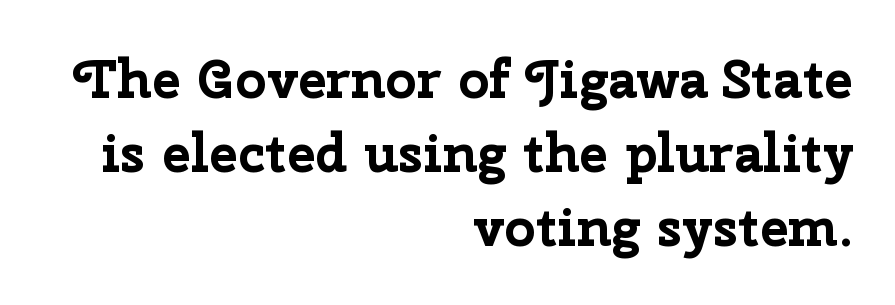
Q: Is the text bold? A: Yes.
Q: Is the text italic (slanted)? A: No, it is upright.
Q: Is the typeface a serif or a sans-serif typeface? A: Sans-serif.
Q: Is the text underlined? A: No.
Q: How is the paragraph aligned? A: Right-aligned.
Q: Is the spacing between letters normal or unusually wide? A: Normal.
Q: Is the spacing between lines tight, normal or loose? A: Normal.
Q: Width (condensed, normal, or wide)? A: Normal.
Q: Stroke contrast? A: Low.
Q: x-height? A: Medium.
Q: Monospaced? A: No.
